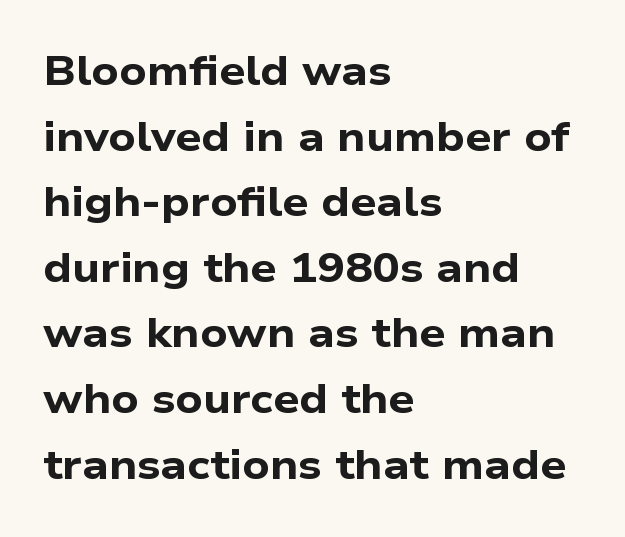
The text block is weighted toward the left margin, trailing off unevenly rightward. Letters rest on an invisible, unmarked baseline. Its strokes are broad and dark, the hallmark of bold type. Here the designer chose a conventional face with non-uniform glyph widths.
